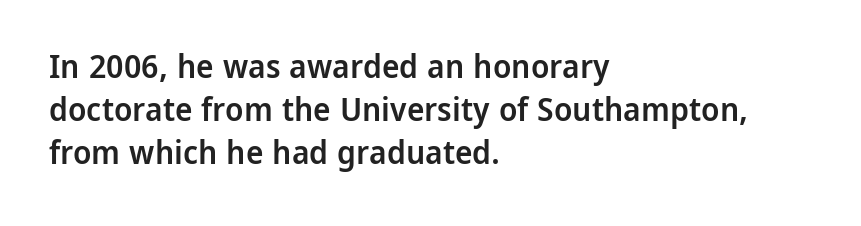
Q: Is the text bold? A: Semi-bold.
Q: Is the text italic (slanted)? A: No, it is upright.
Q: Is the typeface a serif or a sans-serif typeface? A: Sans-serif.
Q: Is the text underlined? A: No.
Q: How is the paragraph aligned? A: Left-aligned.
Q: Is the spacing between letters normal or unusually wide? A: Normal.
Q: Is the spacing between lines tight, normal or loose? A: Normal.
Q: Width (condensed, normal, or wide)? A: Normal.
Q: Stroke contrast? A: Low.
Q: x-height? A: Medium.
Q: Monospaced? A: No.
